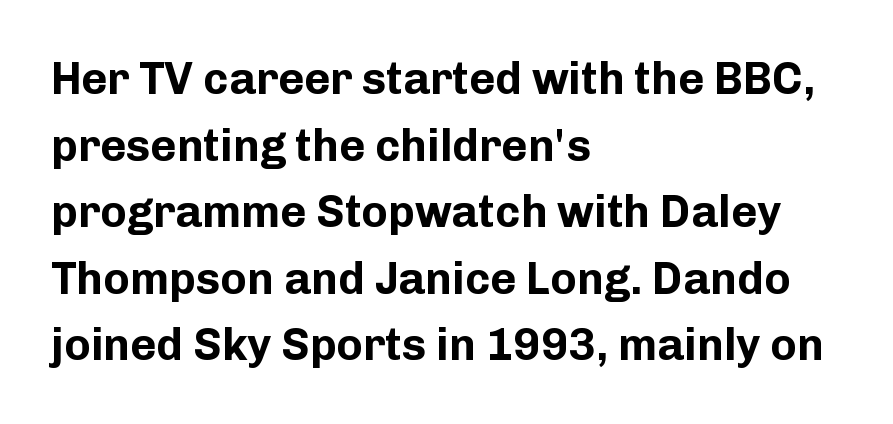
Q: Is the text bold? A: Yes.
Q: Is the text italic (slanted)? A: No, it is upright.
Q: Is the typeface a serif or a sans-serif typeface? A: Sans-serif.
Q: Is the text underlined? A: No.
Q: How is the paragraph aligned? A: Left-aligned.
Q: Is the spacing between letters normal or unusually wide? A: Normal.
Q: Is the spacing between lines tight, normal or loose? A: Normal.
Q: Width (condensed, normal, or wide)? A: Normal.
Q: Stroke contrast? A: Low.
Q: x-height? A: Medium.
Q: Monospaced? A: No.
